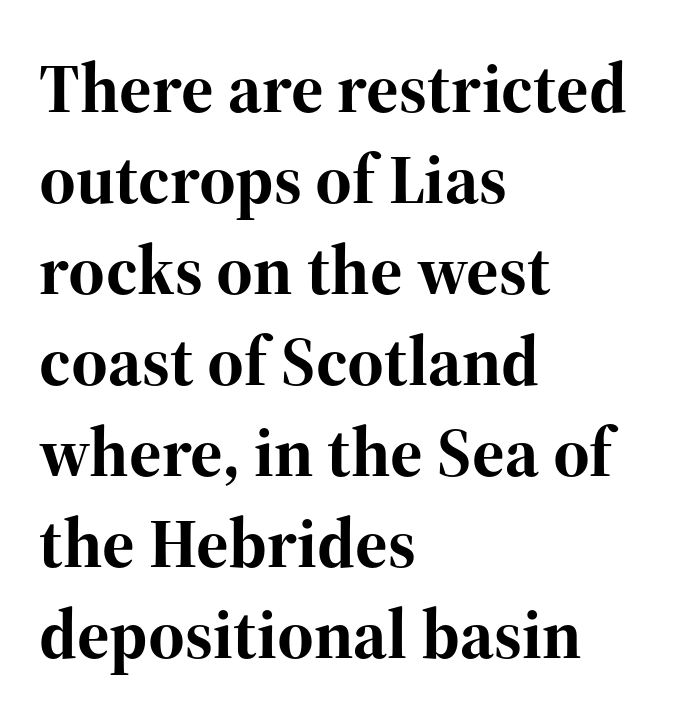
Q: Is the text bold? A: Yes.
Q: Is the text italic (slanted)? A: No, it is upright.
Q: Is the typeface a serif or a sans-serif typeface? A: Serif.
Q: Is the text underlined? A: No.
Q: How is the paragraph aligned? A: Left-aligned.
Q: Is the spacing between letters normal or unusually wide? A: Normal.
Q: Is the spacing between lines tight, normal or loose? A: Normal.
Q: Width (condensed, normal, or wide)? A: Normal.
Q: Stroke contrast? A: High.
Q: x-height? A: Medium.
Q: Monospaced? A: No.
